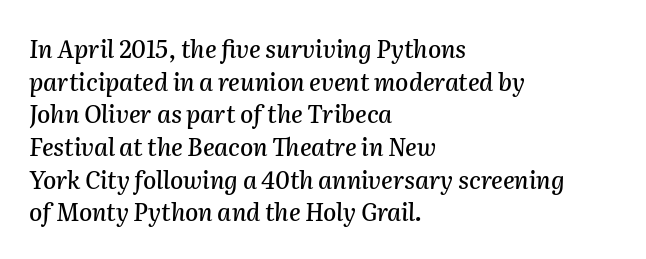
The image shows 24 px text type, italic (leaning right); set left-aligned, normal line spacing (1.36x), normal letter spacing, not underlined.
